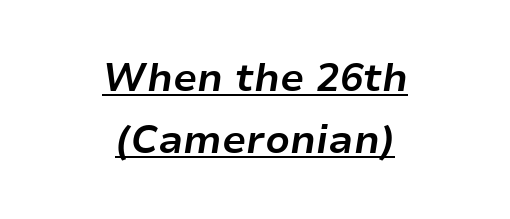
The image shows 39 px bold type, italic (leaning right); set centered, normal line spacing (1.59x), normal letter spacing, underlined; low stroke contrast and a medium x-height.
